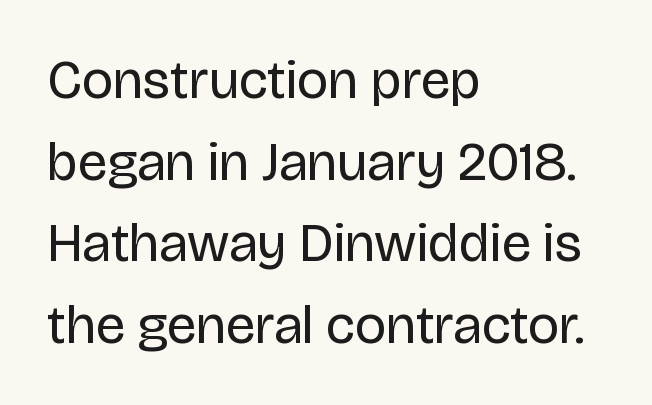
Q: Is the text bold? A: No.
Q: Is the text italic (slanted)? A: No, it is upright.
Q: Is the typeface a serif or a sans-serif typeface? A: Sans-serif.
Q: Is the text underlined? A: No.
Q: How is the paragraph aligned? A: Left-aligned.
Q: Is the spacing between letters normal or unusually wide? A: Normal.
Q: Is the spacing between lines tight, normal or loose? A: Normal.
Q: Width (condensed, normal, or wide)? A: Normal.
Q: Stroke contrast? A: Low.
Q: x-height? A: Large.
Q: Monospaced? A: No.
